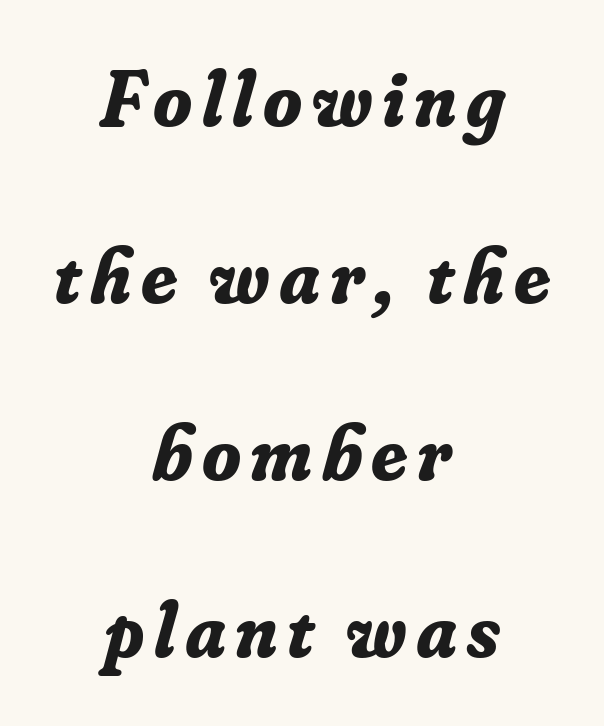
The line-height multiplier appears high, well above default. Weight check: bold — yes, fully. A clean baseline with only descenders dipping below it. An italicized treatment has been applied to the whole sample. The whitespace from short lines is split evenly between both sides.
